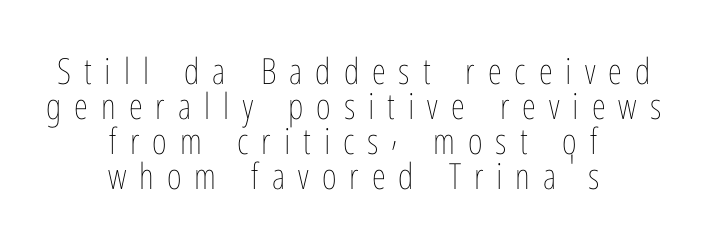
{"italic": "no", "bold": "no", "weight": "thin", "width": "condensed", "stroke_contrast": "low", "x_height": "medium", "monospaced": "no", "underline": "no", "align": "center", "line_spacing": "tight", "line_spacing_ratio": 0.97, "letter_spacing": "wide", "letter_spacing_em": 0.36, "glyph_px": 36}
